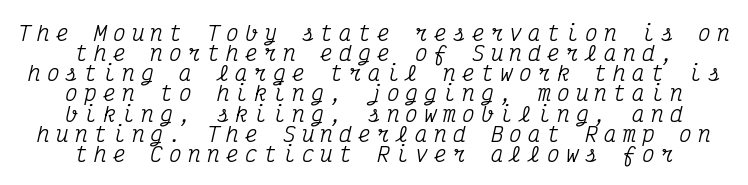
{"italic": "yes", "lean": "right", "slant_degrees": 12, "underline": "no", "align": "center", "line_spacing": "tight", "line_spacing_ratio": 0.96, "letter_spacing": "wide", "letter_spacing_em": 0.3, "glyph_px": 21}
